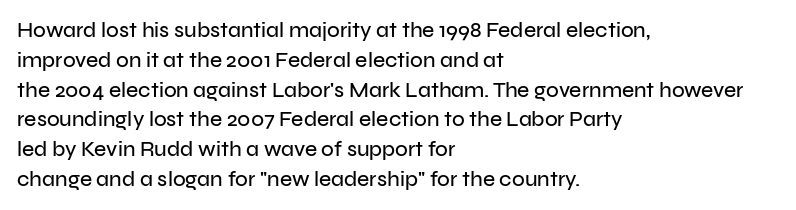
Q: Is the text italic (slanted)? A: No, it is upright.
Q: Is the text underlined? A: No.
Q: How is the paragraph aligned? A: Left-aligned.
Q: Is the spacing between letters normal or unusually wide? A: Normal.
Q: Is the spacing between lines tight, normal or loose? A: Normal.
